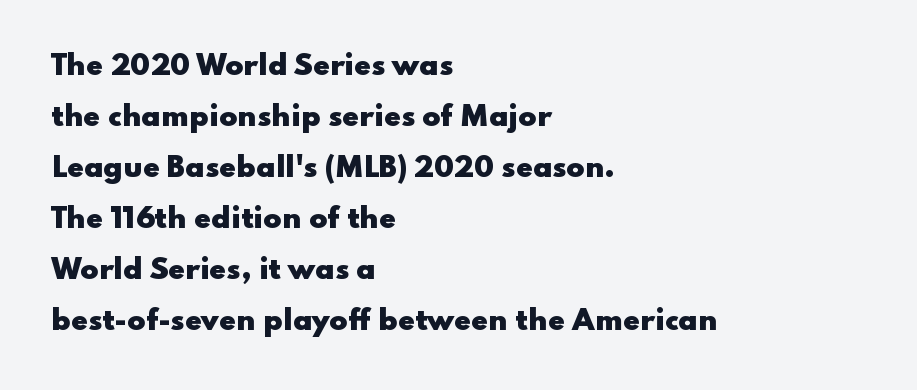
Q: Is the text bold? A: Yes.
Q: Is the text italic (slanted)? A: No, it is upright.
Q: Is the text underlined? A: No.
Q: How is the paragraph aligned? A: Left-aligned.
Q: Is the spacing between letters normal or unusually wide? A: Normal.
